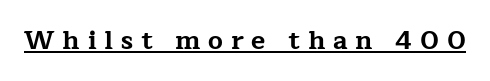
{"italic": "no", "bold": "yes", "underline": "yes", "letter_spacing": "wide", "letter_spacing_em": 0.3, "glyph_px": 26}
